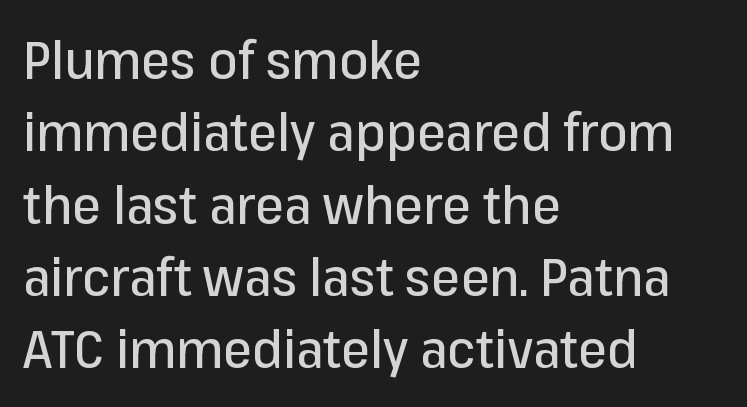
Ascenders rise straight up at ninety degrees. Vertical spacing — default. How are the letters spaced? Ordinarily, with no added tracking. Observe the absence of serifs on each vertical stroke in this sample. Any mark beneath the type? The region is blank.
